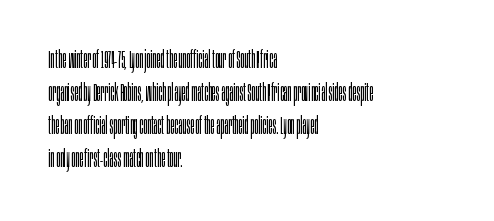
Q: Is the text bold? A: No.
Q: Is the text italic (slanted)? A: No, it is upright.
Q: Is the text underlined? A: No.
Q: How is the paragraph aligned? A: Left-aligned.
Q: Is the spacing between letters normal or unusually wide? A: Normal.
Q: Is the spacing between lines tight, normal or loose? A: Normal.
